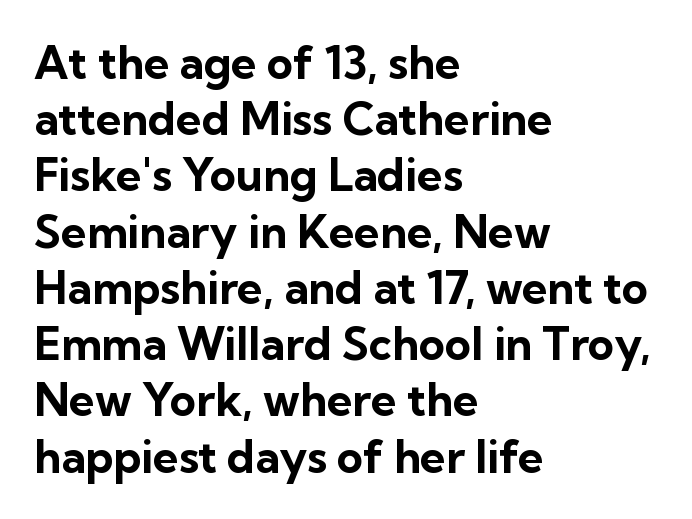
The image shows 45 px bold sans-serif type, upright; set left-aligned, normal line spacing (1.25x), normal letter spacing, not underlined; low stroke contrast and a medium x-height.
